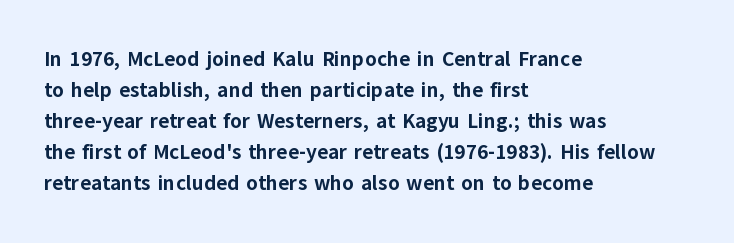
Q: Is the text bold? A: Yes.
Q: Is the text italic (slanted)? A: No, it is upright.
Q: Is the text underlined? A: No.
Q: How is the paragraph aligned? A: Left-aligned.
Q: Is the spacing between letters normal or unusually wide? A: Normal.
Q: Is the spacing between lines tight, normal or loose? A: Normal.
